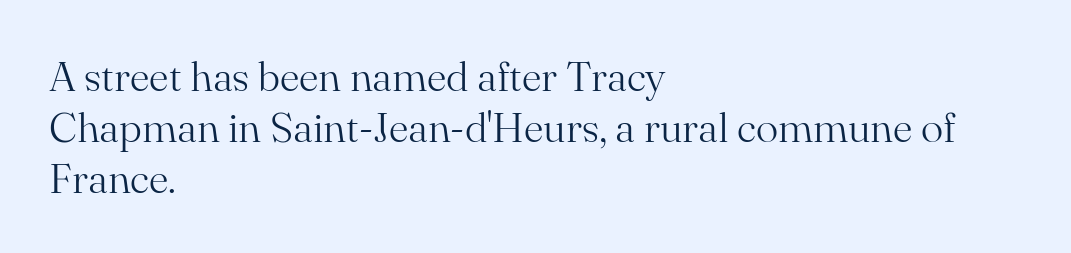
Q: Is the text bold? A: No.
Q: Is the text italic (slanted)? A: No, it is upright.
Q: Is the typeface a serif or a sans-serif typeface? A: Serif.
Q: Is the text underlined? A: No.
Q: How is the paragraph aligned? A: Left-aligned.
Q: Is the spacing between letters normal or unusually wide? A: Normal.
Q: Width (condensed, normal, or wide)? A: Normal.
Q: Stroke contrast? A: Medium.
Q: x-height? A: Small.
Q: Monospaced? A: No.
